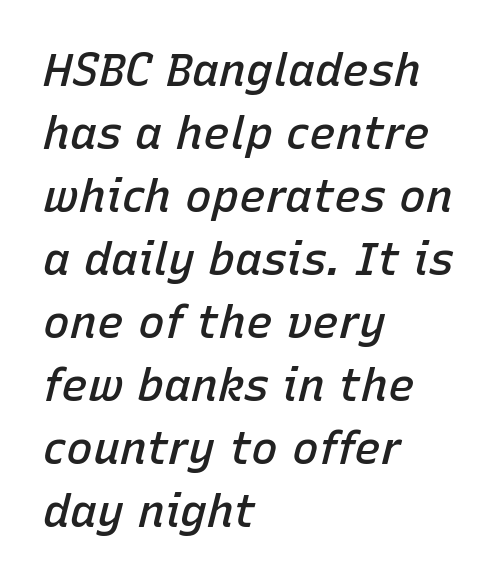
The image shows 45 px semibold type, italic (leaning right); set left-aligned, normal line spacing (1.4x), normal letter spacing, not underlined; low stroke contrast and a medium x-height.
